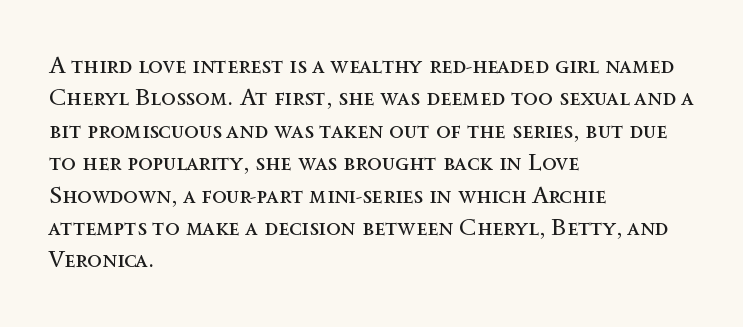
The typesetter chose a ragged-right arrangement here. In terms of letterspacing, this is plain default setting. Descenders hang freely into open space. A typesetter would call this leading conventional body-copy spacing. Stems and bowls with no extra thickness — not bold.
